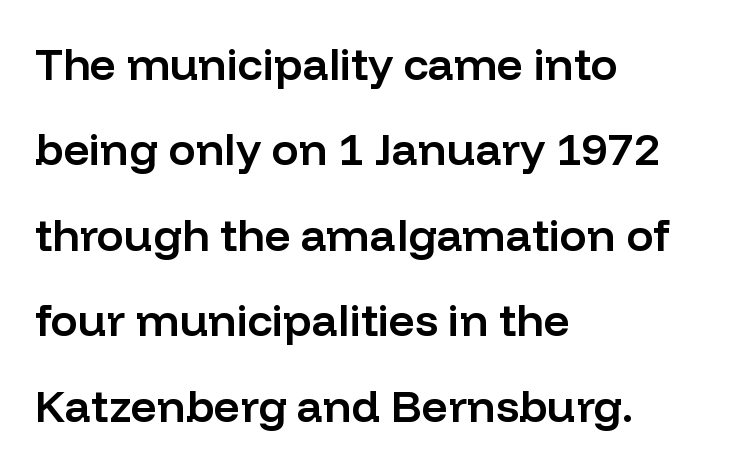
The image shows 45 px semibold sans-serif type, upright; set left-aligned, loose line spacing (1.9x), normal letter spacing, not underlined; low stroke contrast and a medium x-height.
